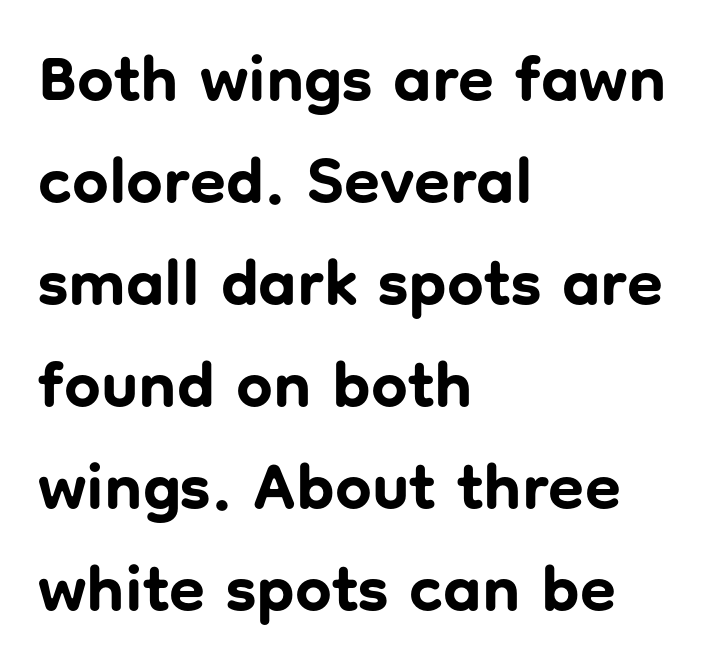
Q: Is the text bold? A: Yes.
Q: Is the text italic (slanted)? A: No, it is upright.
Q: Is the typeface a serif or a sans-serif typeface? A: Sans-serif.
Q: Is the text underlined? A: No.
Q: How is the paragraph aligned? A: Left-aligned.
Q: Is the spacing between letters normal or unusually wide? A: Normal.
Q: Is the spacing between lines tight, normal or loose? A: Normal.
Q: Width (condensed, normal, or wide)? A: Normal.
Q: Stroke contrast? A: Low.
Q: x-height? A: Medium.
Q: Monospaced? A: No.
